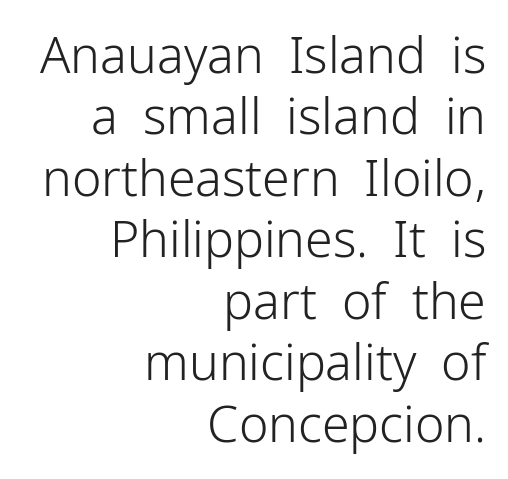
No word sits above an underline. The letters sit at their default tracking, neither squeezed nor spread. Posture: vertical. A sans-serif font was chosen for this passage. On a weight scale, this lands at 450 or below.
